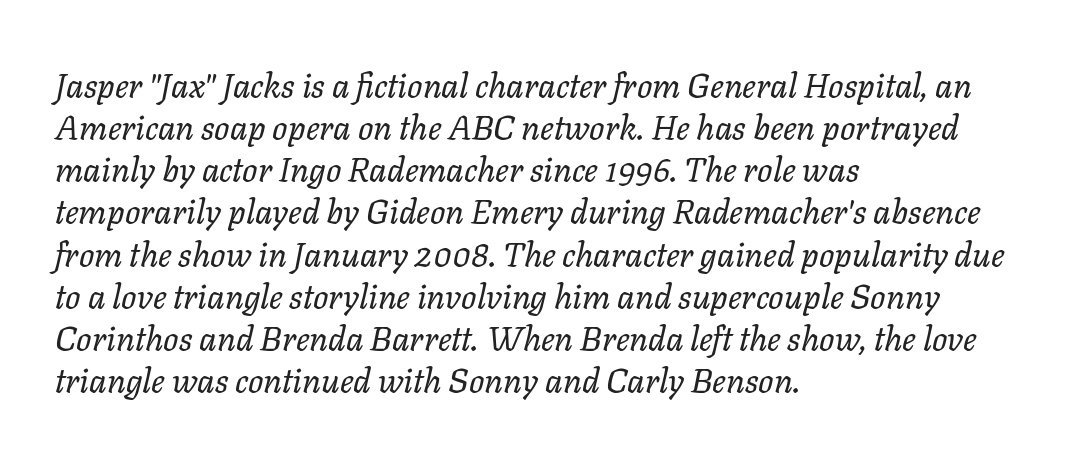
Designer's note — italics engaged. You could not count columns in this text — the font is proportionally spaced. The baseline area is clear. Caption: face not bold, strokes unweighted.
